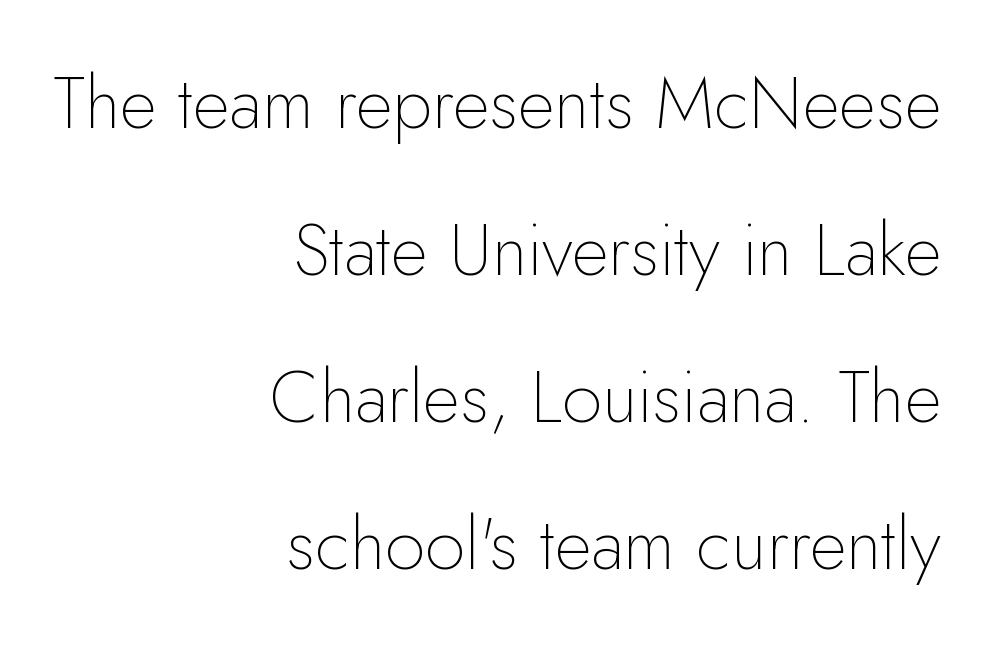
Is the letter spacing exaggerated? No — it looks like the ordinary default. You can tell it's not italic because the verticals are truly vertical. The rendering uses a large line-height, opening up the rows. The passage shown is typeset with a sans-serif family. The letters advance in unequal steps, a hallmark of proportional type.
